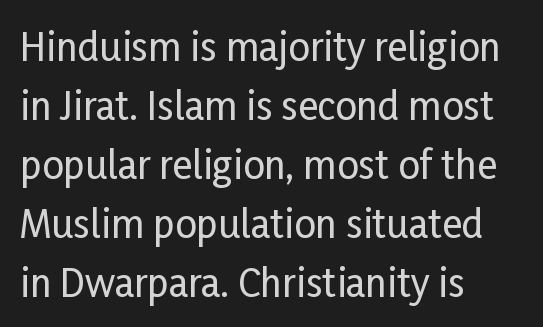
The image shows 38 px condensed sans-serif type, upright; set left-aligned, normal line spacing (1.55x), normal letter spacing, not underlined; low stroke contrast and a medium x-height.
